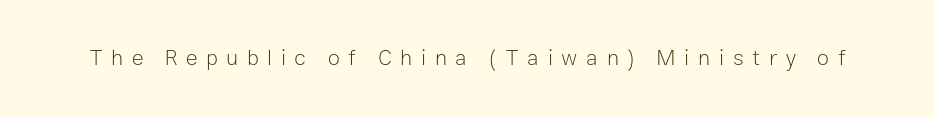
Tracking value appears strongly positive — letters spread wide. The specimen reads as upright at a glance. On a weight scale, this lands at 450 or below. Decoration check: the copy has no underline.
